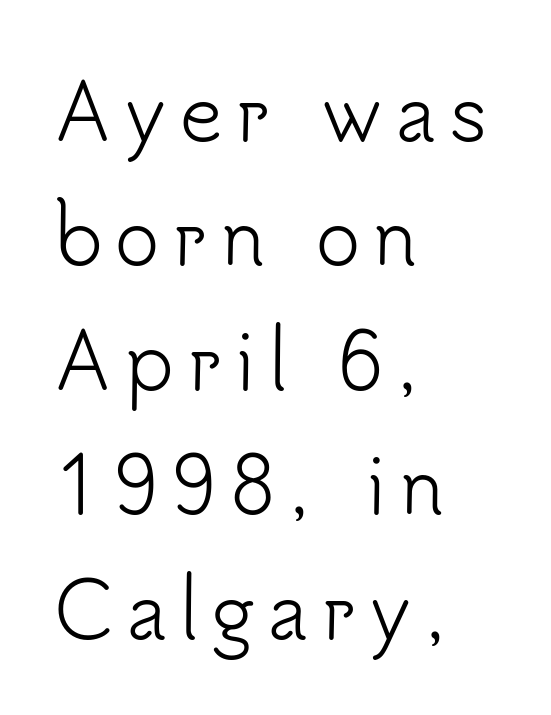
{"serif": "no", "italic": "no", "bold": "no", "weight": "light", "width": "normal", "stroke_contrast": "low", "x_height": "small", "monospaced": "no", "underline": "no", "align": "left", "line_spacing": "normal", "line_spacing_ratio": 1.66, "glyph_px": 75}
